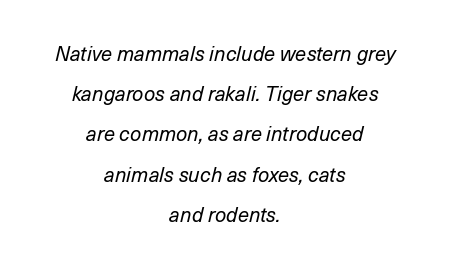
The image shows 20 px text type, italic (leaning right); set centered, loose line spacing (2.01x), normal letter spacing, not underlined.
